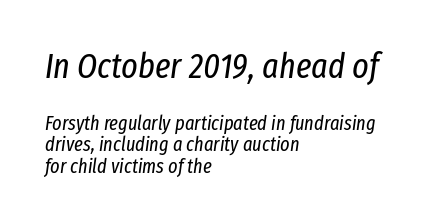
The image shows 35 px regular-weight, condensed type, italic (leaning right); set left-aligned, tight line spacing (1.08x), normal letter spacing, not underlined; the first (top) block is 1.75x larger; low stroke contrast and a medium x-height.
